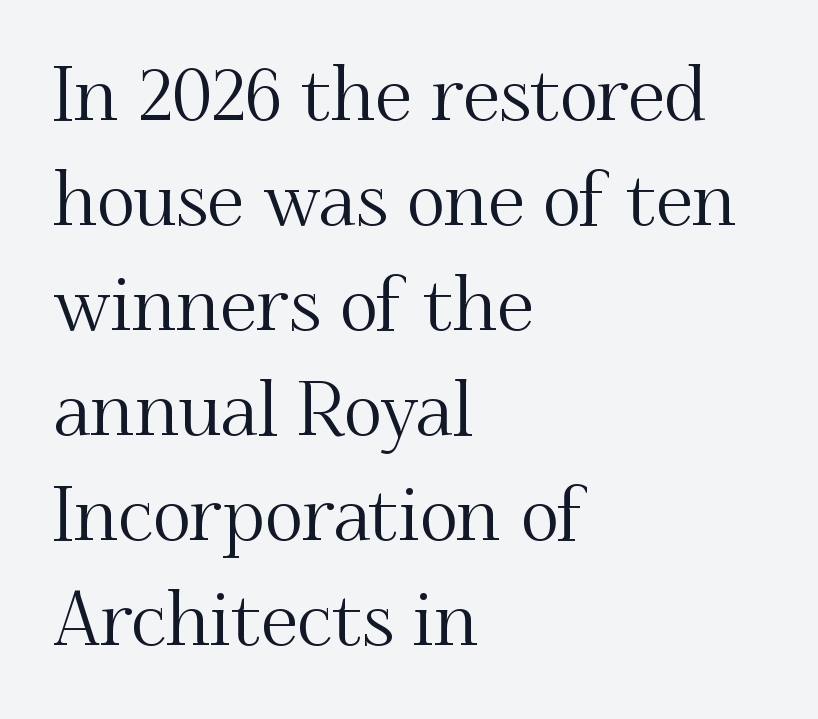
{"serif": "yes", "italic": "no", "width": "normal", "stroke_contrast": "medium", "x_height": "small", "monospaced": "no", "underline": "no", "align": "left", "line_spacing": "normal", "line_spacing_ratio": 1.42, "letter_spacing": "normal", "letter_spacing_em": 0.0, "glyph_px": 74}
